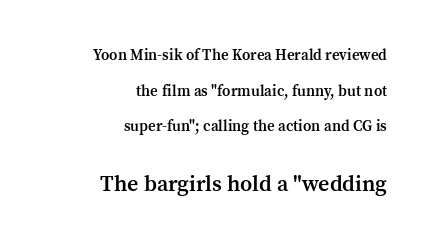
{"italic": "no", "bold": "semi", "underline": "no", "align": "right", "line_spacing": "loose", "line_spacing_ratio": 2.37, "letter_spacing": "normal", "letter_spacing_em": 0.0, "larger_block": "second", "size_ratio": 1.47, "glyph_px": 22}
